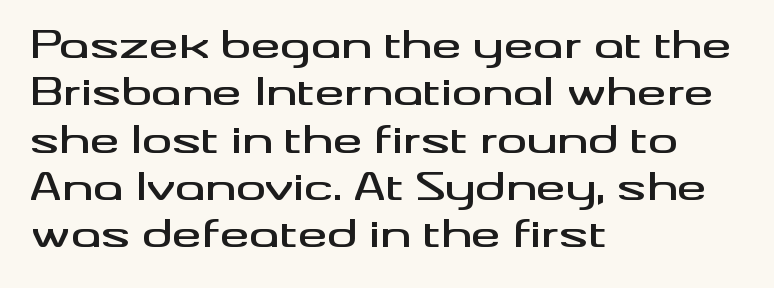
{"serif": "no", "italic": "no", "width": "wide", "stroke_contrast": "medium", "x_height": "small", "monospaced": "no", "underline": "no", "align": "left", "line_spacing": "normal", "line_spacing_ratio": 1.28, "letter_spacing": "normal", "letter_spacing_em": 0.0, "glyph_px": 37}
